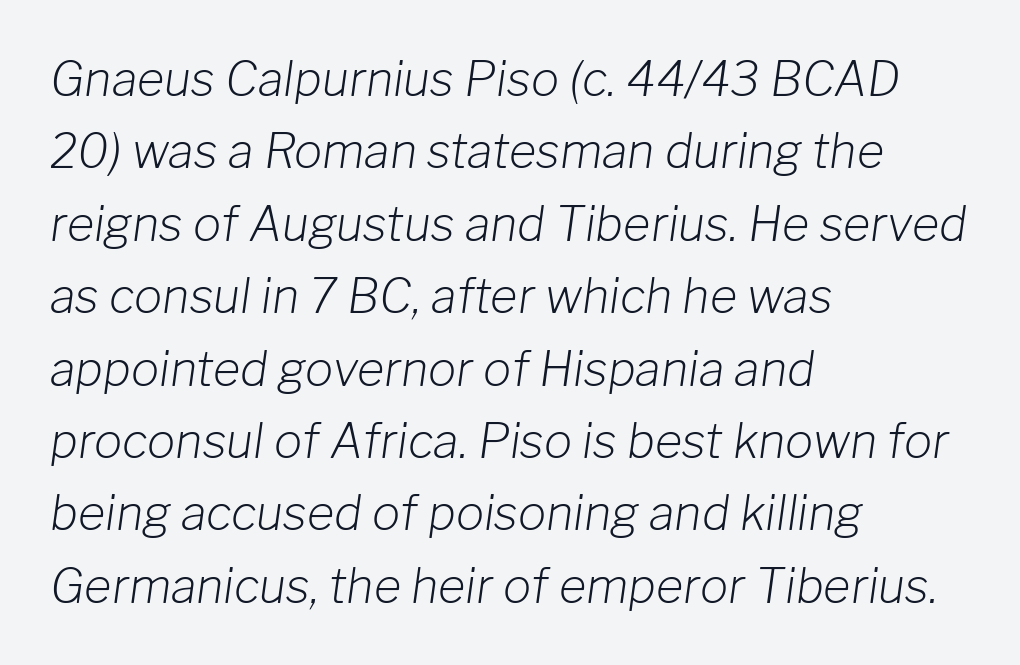
The image shows 47 px light type, italic (leaning right); set left-aligned, normal line spacing (1.54x), normal letter spacing, not underlined; low stroke contrast and a medium x-height.
